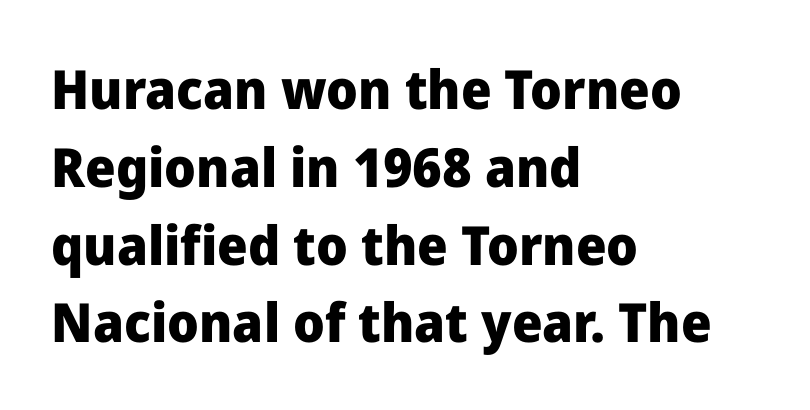
What weight is shown? A full bold with thick strokes. These lines sit exactly where default settings would place them. Vertical strokes here are truly vertical. Any mark beneath the type? The region is blank. Here the glyphs are tracked normally, forming tight word shapes. You could not count columns in this text — the font is proportionally spaced.
